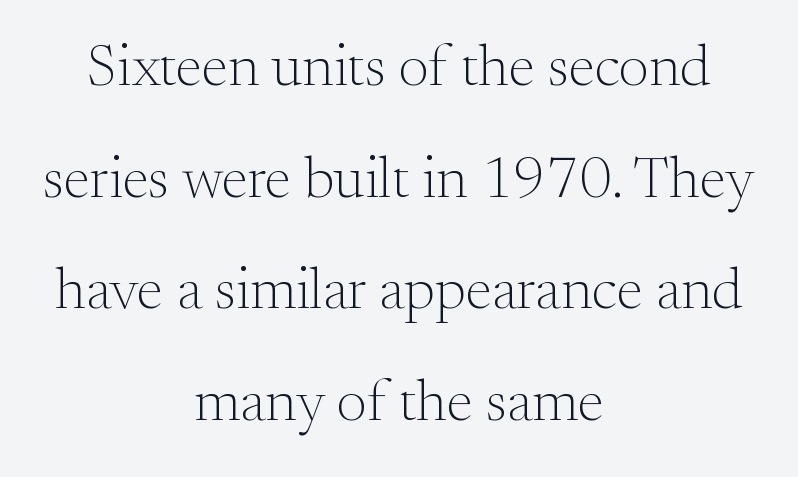
Q: Is the text bold? A: No.
Q: Is the text italic (slanted)? A: No, it is upright.
Q: Is the typeface a serif or a sans-serif typeface? A: Serif.
Q: Is the text underlined? A: No.
Q: How is the paragraph aligned? A: Centered.
Q: Is the spacing between letters normal or unusually wide? A: Normal.
Q: Width (condensed, normal, or wide)? A: Normal.
Q: Stroke contrast? A: Medium.
Q: x-height? A: Small.
Q: Monospaced? A: No.
